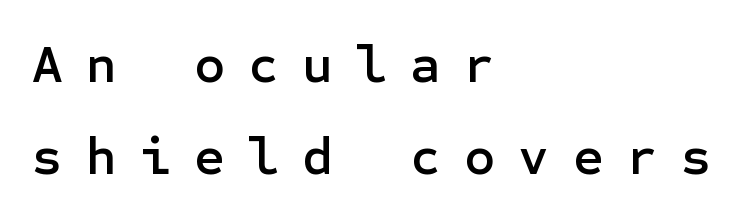
The image shows 53 px sans-serif type, upright; set left-aligned, line spacing 1.74x, unusually wide letter spacing (+0.44 em), not underlined; low stroke contrast and a medium x-height.
